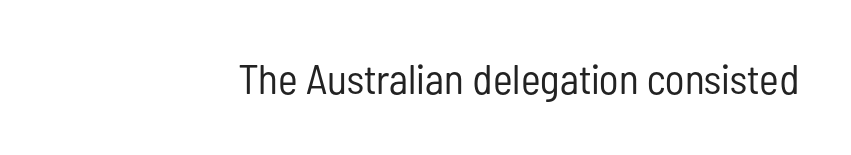
Q: Is the text bold? A: No.
Q: Is the text italic (slanted)? A: No, it is upright.
Q: Is the typeface a serif or a sans-serif typeface? A: Sans-serif.
Q: Is the text underlined? A: No.
Q: How is the paragraph aligned? A: Right-aligned.
Q: Is the spacing between letters normal or unusually wide? A: Normal.
Q: Width (condensed, normal, or wide)? A: Condensed.
Q: Stroke contrast? A: Low.
Q: x-height? A: Medium.
Q: Monospaced? A: No.
